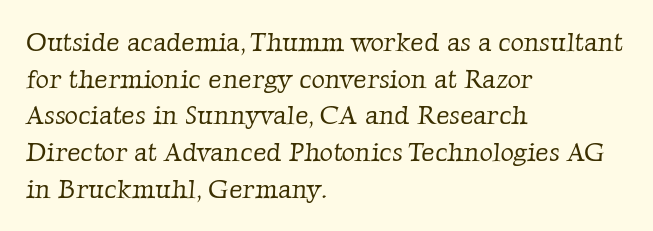
Interline gaps are of average width in this sample. The face looks like a standard text weight, possibly lighter. The line texture is even and compact thanks to regular tracking. Just letters on the line, the space beneath them empty. This sample is left-justified, so line endings fall wherever the words run out.
